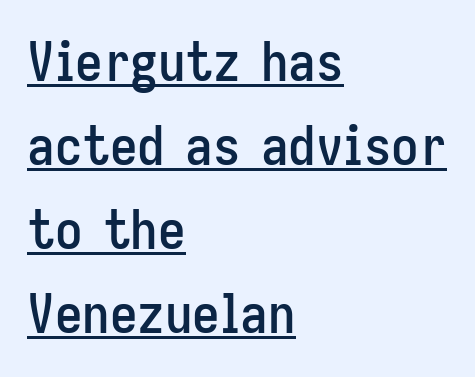
{"serif": "no", "italic": "no", "width": "condensed", "stroke_contrast": "low", "x_height": "medium", "monospaced": "no", "underline": "yes", "align": "left", "line_spacing": "normal", "line_spacing_ratio": 1.53, "letter_spacing": "normal", "letter_spacing_em": 0.0, "glyph_px": 55}
